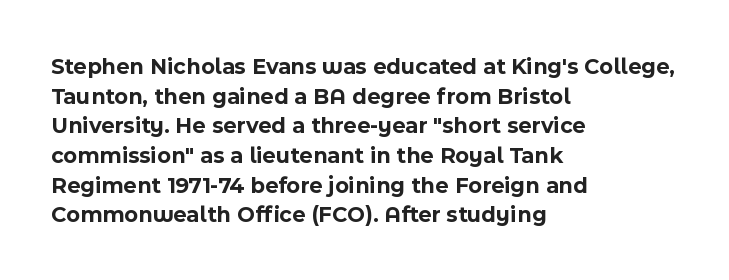
{"italic": "no", "bold": "yes", "underline": "no", "align": "left", "line_spacing": "normal", "line_spacing_ratio": 1.29, "letter_spacing": "normal", "letter_spacing_em": 0.0, "glyph_px": 23}
